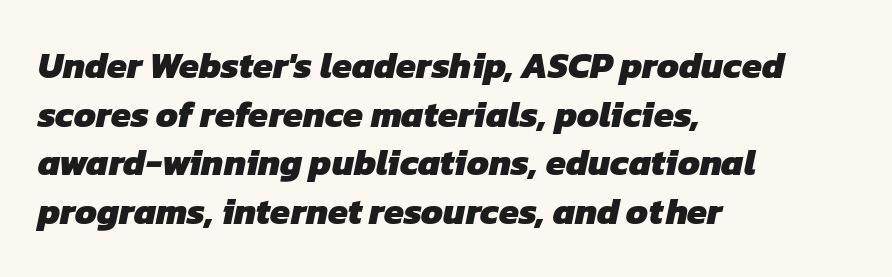
Q: Is the text bold? A: Yes.
Q: Is the typeface a serif or a sans-serif typeface? A: Sans-serif.
Q: Is the text underlined? A: No.
Q: How is the paragraph aligned? A: Left-aligned.
Q: Is the spacing between letters normal or unusually wide? A: Normal.
Q: Is the spacing between lines tight, normal or loose? A: Normal.
Q: Width (condensed, normal, or wide)? A: Normal.
Q: Stroke contrast? A: Low.
Q: x-height? A: Medium.
Q: Monospaced? A: No.
